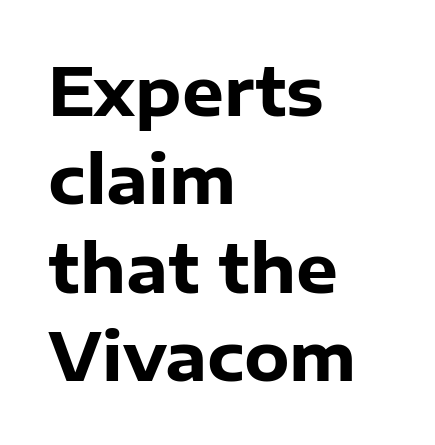
Q: Is the text bold? A: Yes.
Q: Is the text italic (slanted)? A: No, it is upright.
Q: Is the typeface a serif or a sans-serif typeface? A: Sans-serif.
Q: Is the text underlined? A: No.
Q: How is the paragraph aligned? A: Left-aligned.
Q: Is the spacing between letters normal or unusually wide? A: Normal.
Q: Is the spacing between lines tight, normal or loose? A: Normal.
Q: Width (condensed, normal, or wide)? A: Normal.
Q: Stroke contrast? A: Low.
Q: x-height? A: Medium.
Q: Monospaced? A: No.
